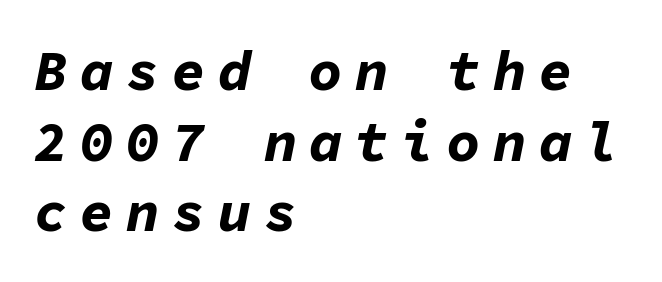
Designer's note — italics engaged. The space directly below the letters is spotless. The lines in this sample share a left origin and differ only in where they stop. The rendering uses a moderate line-height, typical for paragraphs. Heft: maximum for text — a bold. Think of a typewriter: that constant character pitch is what you see here.
